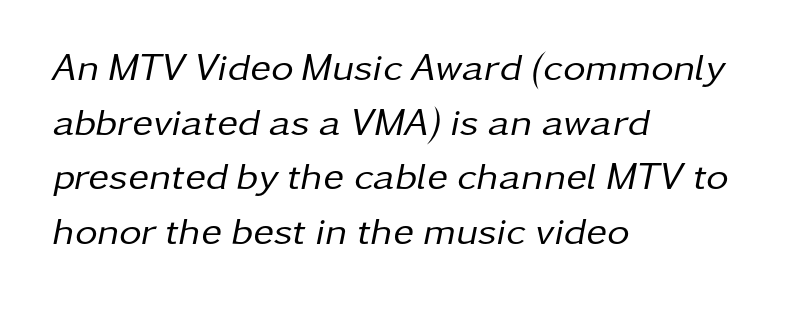
Q: Is the text bold? A: No.
Q: Is the text italic (slanted)? A: Yes, it leans right by about 11 degrees.
Q: Is the text underlined? A: No.
Q: How is the paragraph aligned? A: Left-aligned.
Q: Is the spacing between letters normal or unusually wide? A: Normal.
Q: Is the spacing between lines tight, normal or loose? A: Normal.
Q: Width (condensed, normal, or wide)? A: Normal.
Q: Stroke contrast? A: Low.
Q: x-height? A: Medium.
Q: Monospaced? A: No.
